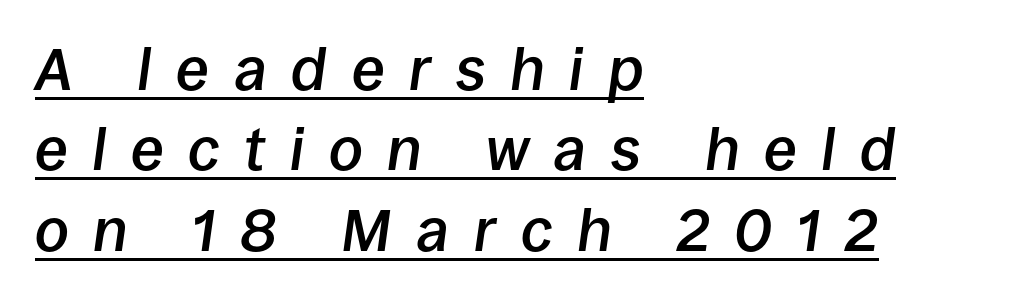
Q: Is the text bold? A: Semi-bold.
Q: Is the text italic (slanted)? A: Yes, it leans right by about 8 degrees.
Q: Is the text underlined? A: Yes.
Q: How is the paragraph aligned? A: Left-aligned.
Q: Is the spacing between letters normal or unusually wide? A: Unusually wide.
Q: Is the spacing between lines tight, normal or loose? A: Normal.
Q: Width (condensed, normal, or wide)? A: Normal.
Q: Stroke contrast? A: Low.
Q: x-height? A: Large.
Q: Monospaced? A: No.
